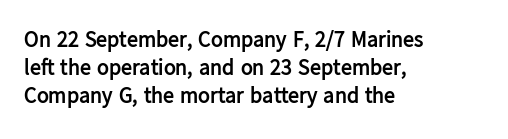
Q: Is the text bold? A: Yes.
Q: Is the text italic (slanted)? A: No, it is upright.
Q: Is the text underlined? A: No.
Q: How is the paragraph aligned? A: Left-aligned.
Q: Is the spacing between letters normal or unusually wide? A: Normal.
Q: Is the spacing between lines tight, normal or loose? A: Normal.
